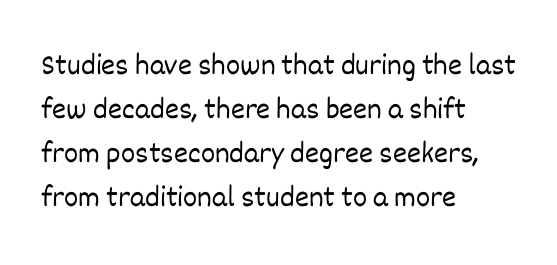
The image shows 30 px light type, upright; set left-aligned, normal line spacing (1.47x), normal letter spacing, not underlined; low stroke contrast and a large x-height.
